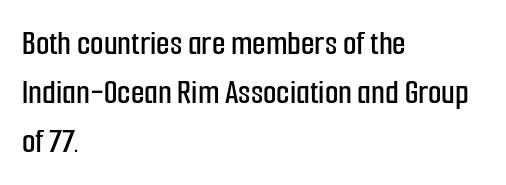
Q: Is the text italic (slanted)? A: No, it is upright.
Q: Is the typeface a serif or a sans-serif typeface? A: Sans-serif.
Q: Is the text underlined? A: No.
Q: How is the paragraph aligned? A: Left-aligned.
Q: Is the spacing between letters normal or unusually wide? A: Normal.
Q: Is the spacing between lines tight, normal or loose? A: Normal.
Q: Width (condensed, normal, or wide)? A: Condensed.
Q: Stroke contrast? A: Low.
Q: x-height? A: Medium.
Q: Monospaced? A: No.
